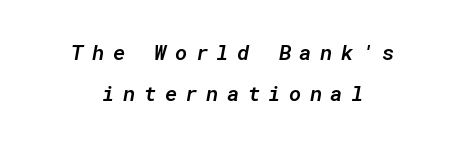
{"italic": "yes", "lean": "right", "slant_degrees": 10, "bold": "semi", "underline": "no", "align": "center", "line_spacing": "loose", "line_spacing_ratio": 1.96, "letter_spacing": "wide", "letter_spacing_em": 0.4, "glyph_px": 21}
